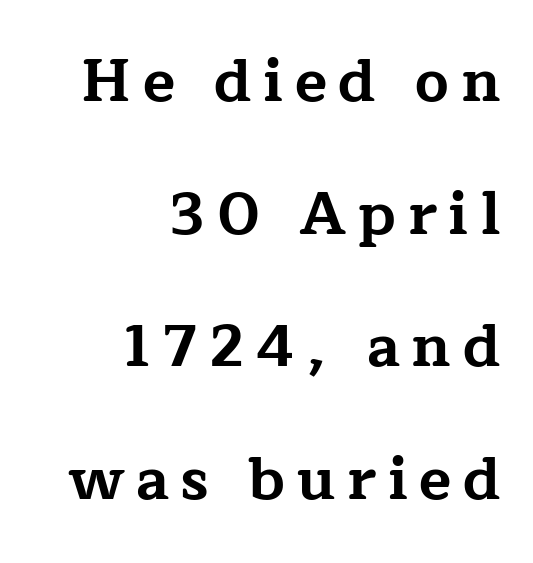
Q: Is the text bold? A: Yes.
Q: Is the text italic (slanted)? A: No, it is upright.
Q: Is the typeface a serif or a sans-serif typeface? A: Serif.
Q: Is the text underlined? A: No.
Q: How is the paragraph aligned? A: Right-aligned.
Q: Is the spacing between letters normal or unusually wide? A: Unusually wide.
Q: Is the spacing between lines tight, normal or loose? A: Loose.
Q: Width (condensed, normal, or wide)? A: Wide.
Q: Stroke contrast? A: Low.
Q: x-height? A: Medium.
Q: Monospaced? A: No.
